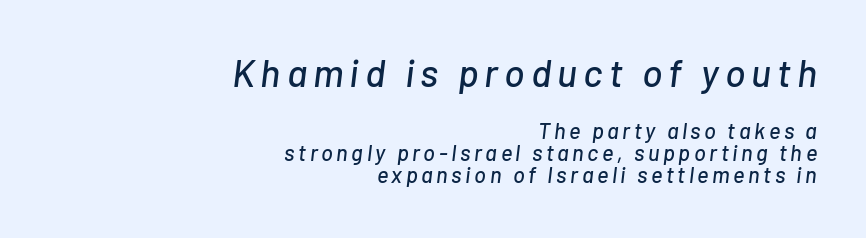
Q: Is the text italic (slanted)? A: Yes, it leans right by about 7 degrees.
Q: Is the text underlined? A: No.
Q: How is the paragraph aligned? A: Right-aligned.
Q: Is the spacing between lines tight, normal or loose? A: Tight.
Q: Which block of text is set in a larger size, the first (top) or the second (bottom)? A: The first (top) one.
Q: Width (condensed, normal, or wide)? A: Normal.
Q: Stroke contrast? A: Low.
Q: x-height? A: Medium.
Q: Monospaced? A: No.
